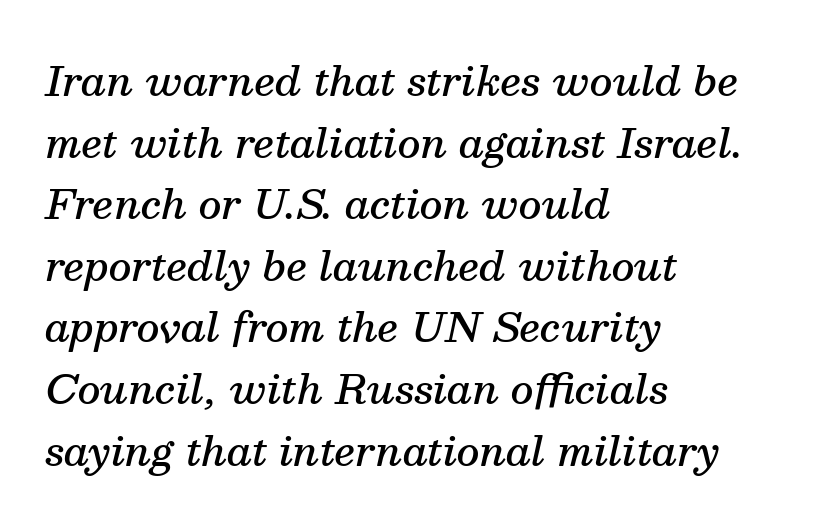
{"serif": "yes", "italic": "yes", "lean": "right", "slant_degrees": 13, "bold": "semi", "weight": "semibold", "width": "normal", "stroke_contrast": "medium", "x_height": "medium", "monospaced": "no", "underline": "no", "align": "left", "line_spacing": "normal", "line_spacing_ratio": 1.54, "letter_spacing": "normal", "letter_spacing_em": 0.0, "glyph_px": 40}
